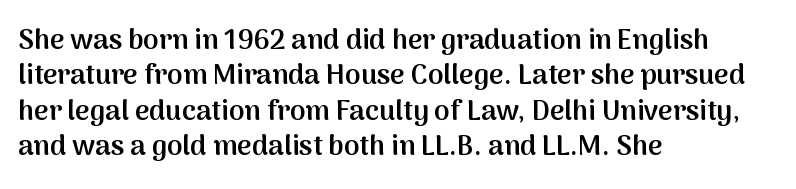
It's the straight-up-and-down kind of type. This is sans-serif lettering, the kind often seen on screens and signage. The passage shown has conventional tracking throughout. Firm but not heavy-handed strokes: this text is semibold. Each new line begins a customary step beneath the previous one. The passage shown is typed in a proportional face where columns would drift.
